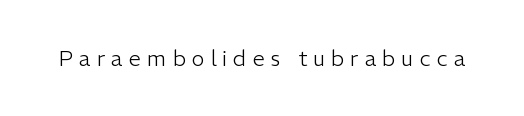
The image shows 22 px text type, upright; set unusually wide letter spacing (+0.27 em), not underlined.
